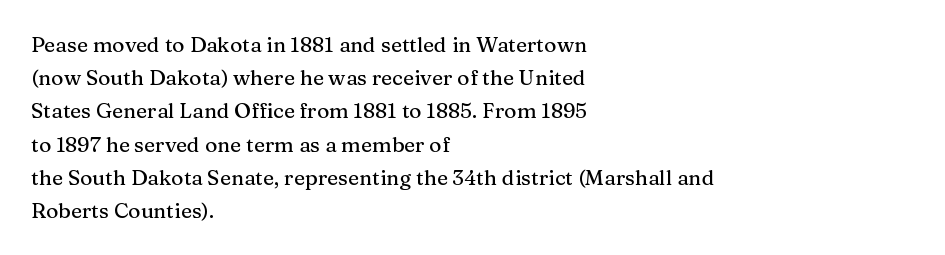
The image shows 21 px text type, upright; set left-aligned, normal line spacing (1.58x), normal letter spacing, not underlined.
